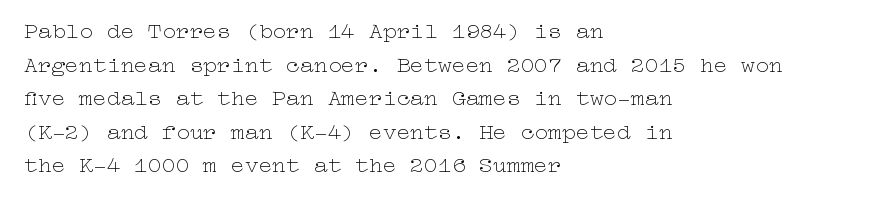
{"italic": "no", "bold": "no", "underline": "no", "align": "left", "line_spacing": "normal", "line_spacing_ratio": 1.46, "letter_spacing": "normal", "letter_spacing_em": 0.0, "glyph_px": 23}
